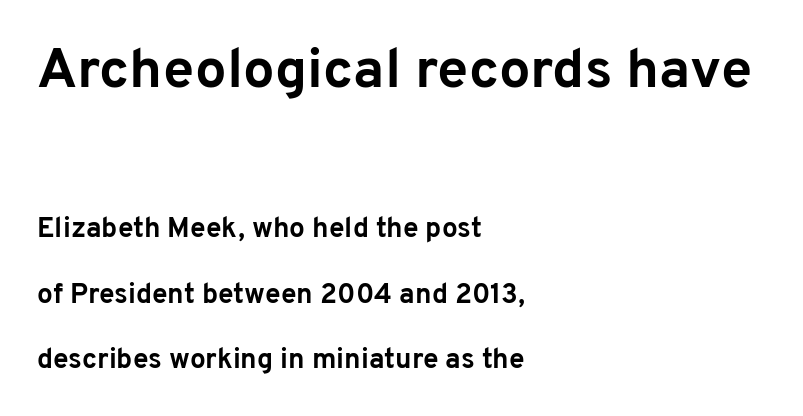
Q: Is the text bold? A: Yes.
Q: Is the text italic (slanted)? A: No, it is upright.
Q: Is the typeface a serif or a sans-serif typeface? A: Sans-serif.
Q: Is the text underlined? A: No.
Q: How is the paragraph aligned? A: Left-aligned.
Q: Is the spacing between letters normal or unusually wide? A: Normal.
Q: Is the spacing between lines tight, normal or loose? A: Loose.
Q: Which block of text is set in a larger size, the first (top) or the second (bottom)? A: The first (top) one.
Q: Width (condensed, normal, or wide)? A: Normal.
Q: Stroke contrast? A: Low.
Q: x-height? A: Medium.
Q: Monospaced? A: No.
